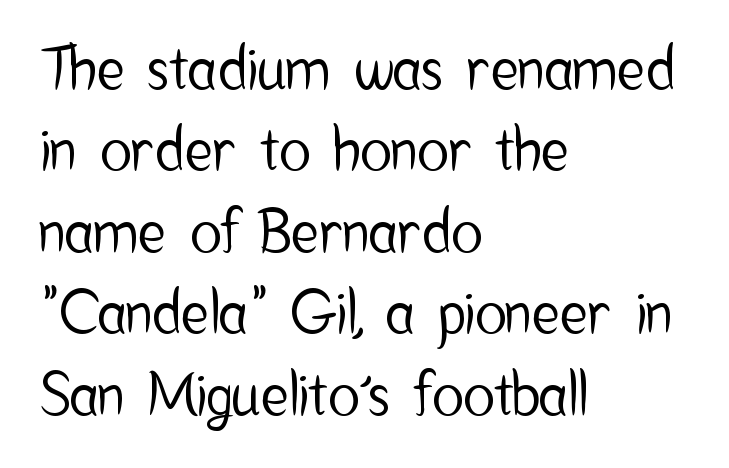
One-word summary of the alignment: left. A typesetter would label this face a sans. Character widths vary here, with narrow letters taking less room than wide ones. This sample uses an upright cut, with every glyph sitting square on the baseline.
